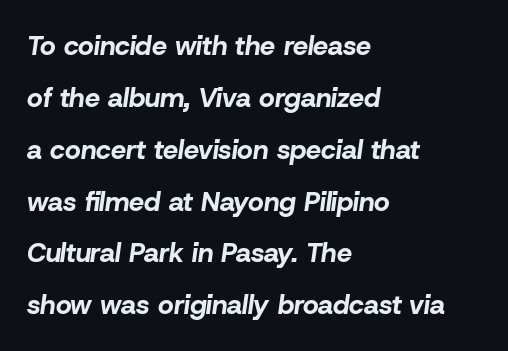
The image shows 27 px bold type, italic (leaning right); set left-aligned, loose line spacing (1.92x), normal letter spacing, not underlined.
